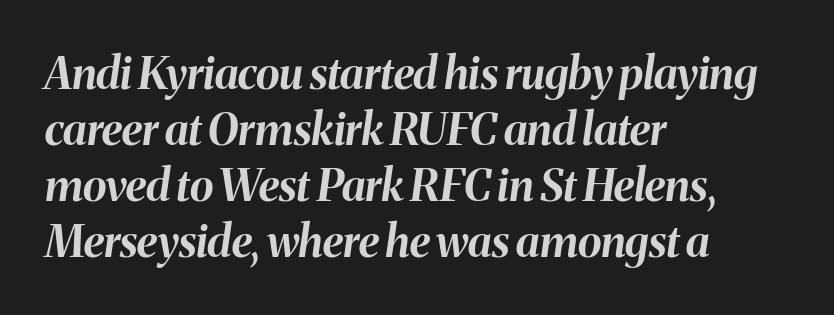
{"italic": "yes", "lean": "right", "slant_degrees": 8, "bold": "yes", "weight": "bold", "width": "normal", "stroke_contrast": "medium", "x_height": "medium", "monospaced": "no", "underline": "no", "align": "left", "line_spacing": "normal", "line_spacing_ratio": 1.27, "letter_spacing": "normal", "letter_spacing_em": 0.0, "glyph_px": 44}
